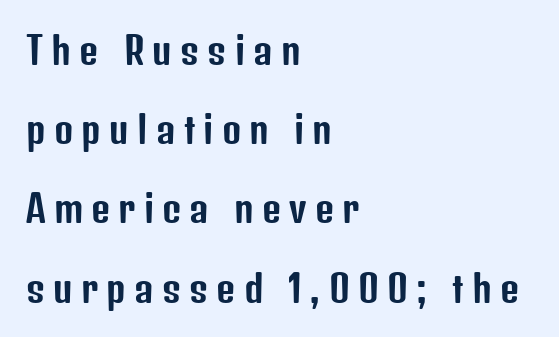
The image shows 37 px condensed sans-serif type, upright; set left-aligned, loose line spacing (2.14x), unusually wide letter spacing (+0.22 em), not underlined; low stroke contrast and a medium x-height.
